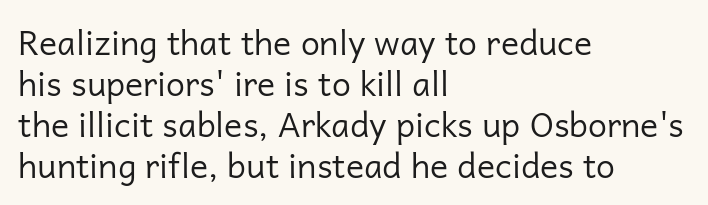
Ink coverage per letter is moderate at most. The paragraph has a hard left edge and a soft right edge. Beneath every word, the page is bare. Nope, no serifs anywhere on these letters. Think of a printed novel: that variable character pitch is what you see here.
